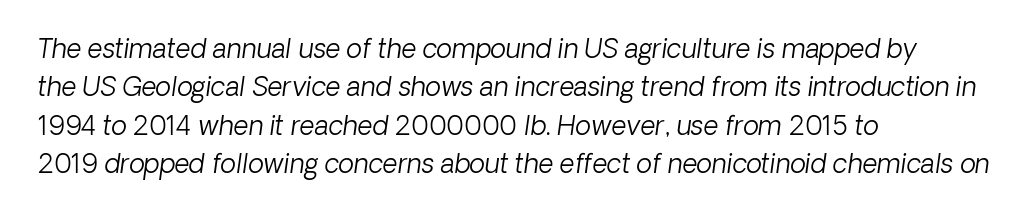
Characters follow at the spacing the type designer built in. A clean baseline with only descenders dipping below it. How would I describe the line gaps? Plain and ordinary. You can tell it's italic because the verticals aren't actually vertical. Which margin do the lines hug? The left one — the right edge is uneven.
